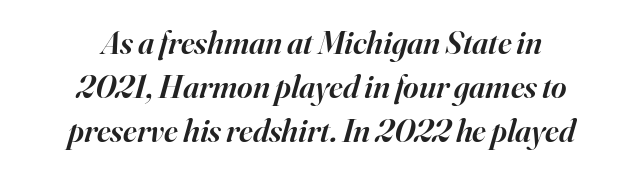
In terms of leading, this rendering sits right in the middle. Descenders are the only things crossing below the line. A fair bit of extra ink — the face is semibold, not bold. The axis of the letterforms is tilted away from vertical. A centered setting, common on invitations and titles, is used for this passage. Caption: standard tracking, unaltered.
